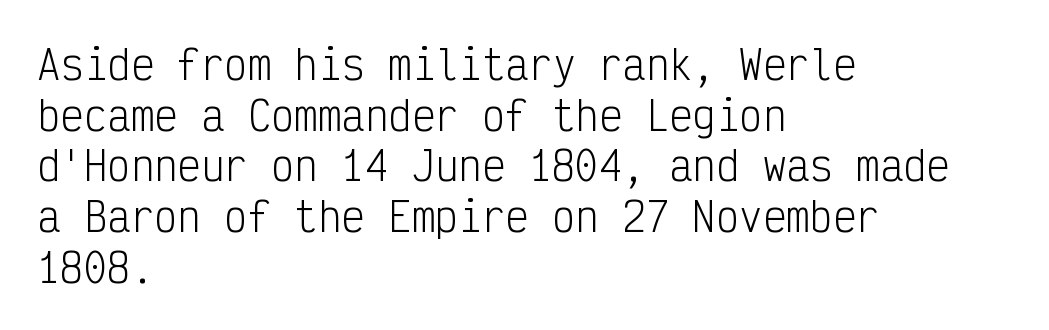
Q: Is the text bold? A: No.
Q: Is the text italic (slanted)? A: No, it is upright.
Q: Is the typeface a serif or a sans-serif typeface? A: Sans-serif.
Q: Is the text underlined? A: No.
Q: How is the paragraph aligned? A: Left-aligned.
Q: Is the spacing between letters normal or unusually wide? A: Normal.
Q: Is the spacing between lines tight, normal or loose? A: Normal.
Q: Width (condensed, normal, or wide)? A: Condensed.
Q: Stroke contrast? A: Low.
Q: x-height? A: Medium.
Q: Monospaced? A: Yes.
